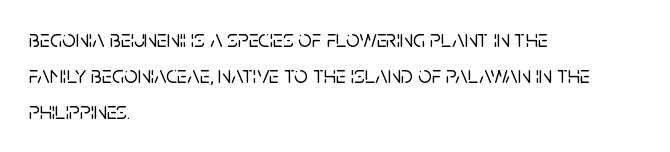
The image shows 24 px text type, upright; set left-aligned, normal line spacing (1.5x), normal letter spacing, not underlined.
